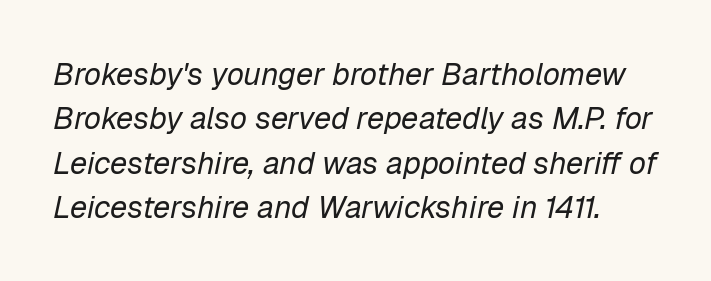
Q: Is the text bold? A: No.
Q: Is the text italic (slanted)? A: Yes, it leans right by about 12 degrees.
Q: Is the text underlined? A: No.
Q: Is the spacing between letters normal or unusually wide? A: Normal.
Q: Is the spacing between lines tight, normal or loose? A: Normal.
Q: Width (condensed, normal, or wide)? A: Normal.
Q: Stroke contrast? A: Low.
Q: x-height? A: Medium.
Q: Monospaced? A: No.
